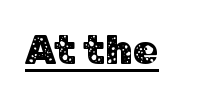
Q: Is the text italic (slanted)? A: No, it is upright.
Q: Is the typeface a serif or a sans-serif typeface? A: Sans-serif.
Q: Is the text underlined? A: Yes.
Q: Is the spacing between letters normal or unusually wide? A: Normal.
Q: Width (condensed, normal, or wide)? A: Normal.
Q: Stroke contrast? A: Low.
Q: x-height? A: Medium.
Q: Monospaced? A: No.
